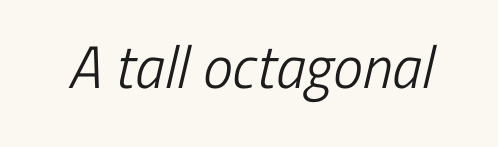
The image shows 60 px light, condensed sans-serif type; set normal letter spacing, not underlined; low stroke contrast and a medium x-height.
